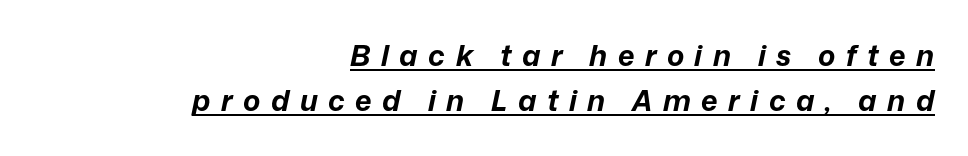
{"italic": "yes", "lean": "right", "slant_degrees": 12, "bold": "yes", "weight": "bold", "width": "normal", "stroke_contrast": "low", "x_height": "medium", "monospaced": "no", "underline": "yes", "align": "right", "line_spacing": "normal", "line_spacing_ratio": 1.56, "letter_spacing": "wide", "letter_spacing_em": 0.36, "glyph_px": 29}
